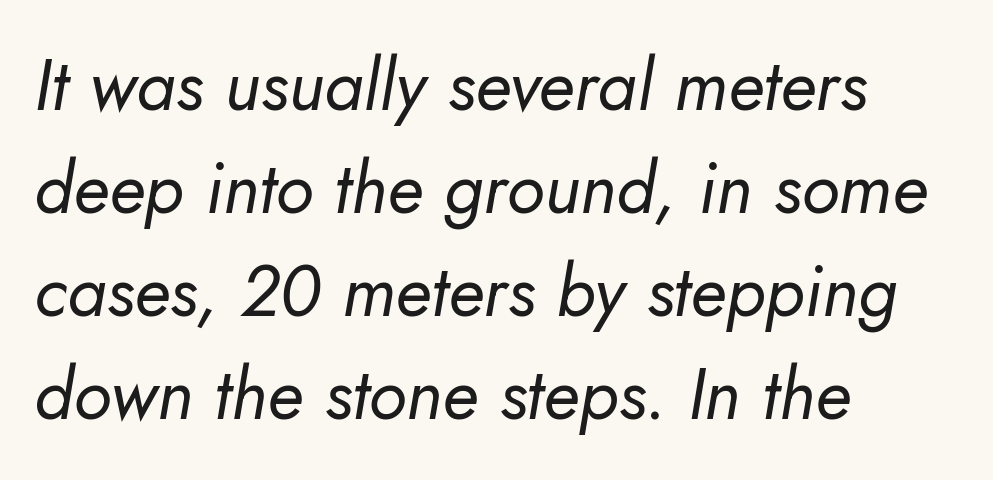
Q: Is the text bold? A: No.
Q: Is the text italic (slanted)? A: Yes, it leans right by about 5 degrees.
Q: Is the text underlined? A: No.
Q: How is the paragraph aligned? A: Left-aligned.
Q: Is the spacing between letters normal or unusually wide? A: Normal.
Q: Is the spacing between lines tight, normal or loose? A: Normal.
Q: Width (condensed, normal, or wide)? A: Normal.
Q: Stroke contrast? A: Low.
Q: x-height? A: Small.
Q: Monospaced? A: No.
